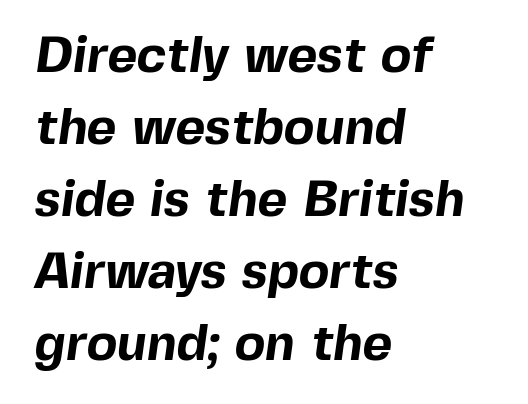
The image shows 51 px bold sans-serif type; set left-aligned, normal line spacing (1.41x), normal letter spacing, not underlined; a medium x-height.
